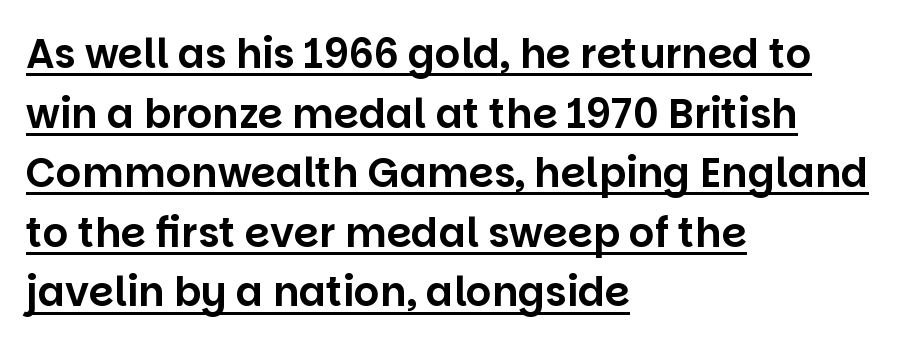
The rendering uses natural spacing where letterforms have individual widths. The characters display no serif detailing; their extremities are plain. The paragraph shown leans on its left margin. If you measured baseline to baseline, you'd find a middling distance. A baseline rule has been typeset under these characters.
